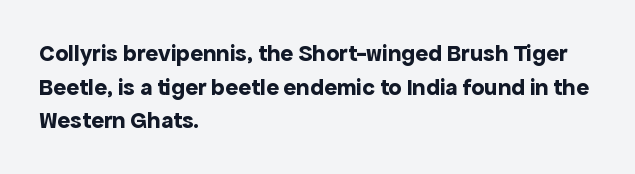
Any mark beneath the type? The region is blank. Regular leading. The face used here is rendered with its standard letterfit. These words are printed bold, with thick strokes throughout. Italic? Not at all — the glyphs are vertical. Left-aligned paragraph, ragged on the right.
